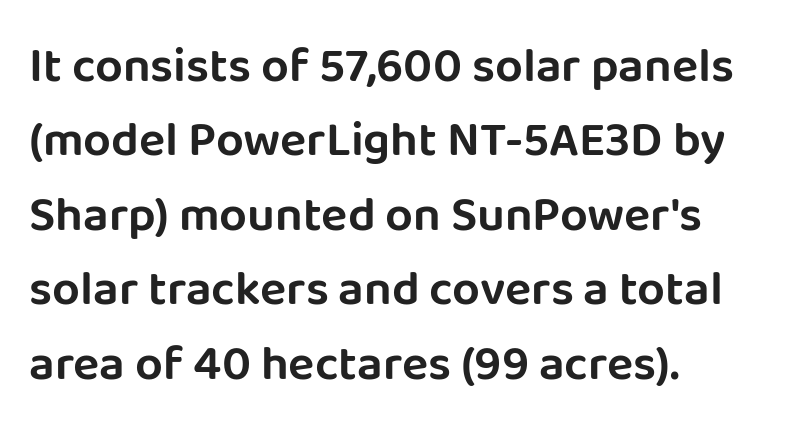
Q: Is the text italic (slanted)? A: No, it is upright.
Q: Is the typeface a serif or a sans-serif typeface? A: Sans-serif.
Q: Is the text underlined? A: No.
Q: How is the paragraph aligned? A: Left-aligned.
Q: Is the spacing between letters normal or unusually wide? A: Normal.
Q: Is the spacing between lines tight, normal or loose? A: Normal.
Q: Width (condensed, normal, or wide)? A: Normal.
Q: Stroke contrast? A: Low.
Q: x-height? A: Large.
Q: Monospaced? A: No.
